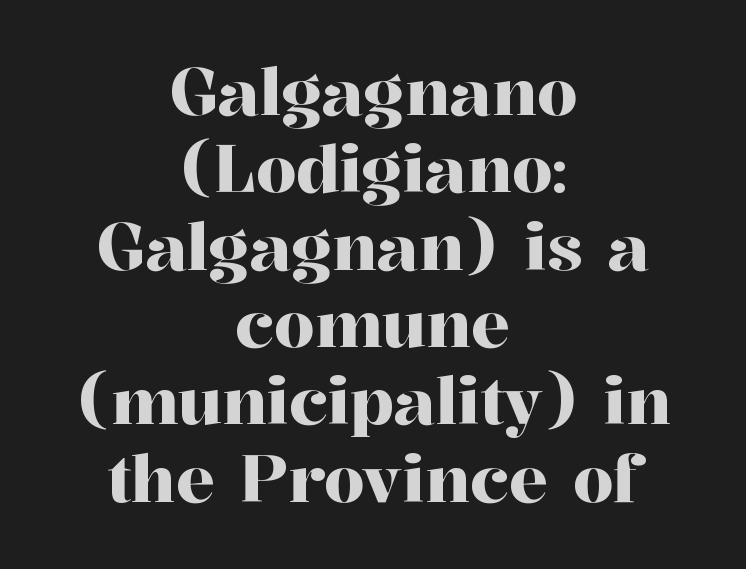
Glyph-to-glyph distance matches everyday printed text. It's the straight-up-and-down kind of type. In CSS terms this would be text-align: center. To sum up the face: it has serifs. These lines are rendered in a variable-pitch font.
